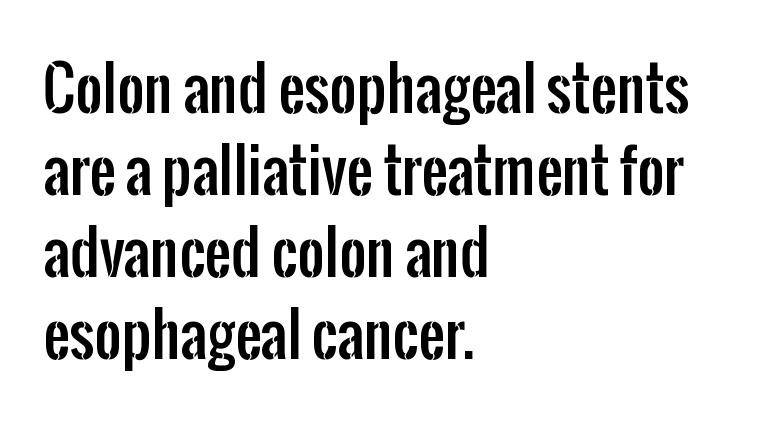
{"serif": "no", "italic": "no", "width": "condensed", "stroke_contrast": "low", "x_height": "medium", "monospaced": "no", "underline": "no", "align": "left", "line_spacing": "normal", "line_spacing_ratio": 1.39, "letter_spacing": "normal", "letter_spacing_em": 0.0, "glyph_px": 59}
